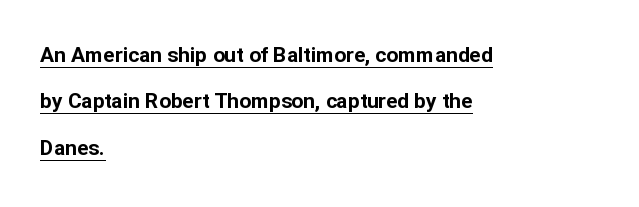
The specimen includes a rule beneath the text block's lines. Every character sits straight up, as roman type does. The horizontal fit of the characters is conventional and even. The space between consecutive lines is lavish. How heavy is the stroke? Heavy — this is a bold.
